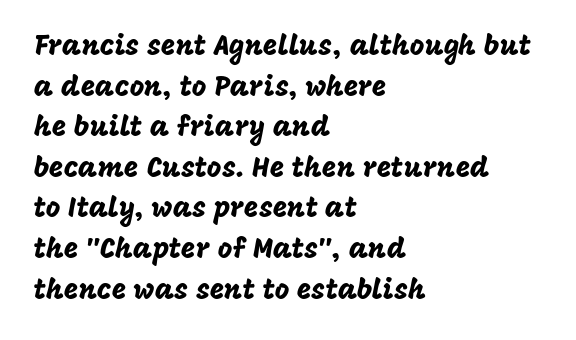
The image shows 28 px sans-serif type; set left-aligned, normal line spacing (1.45x), normal letter spacing, not underlined; low stroke contrast and a large x-height.
